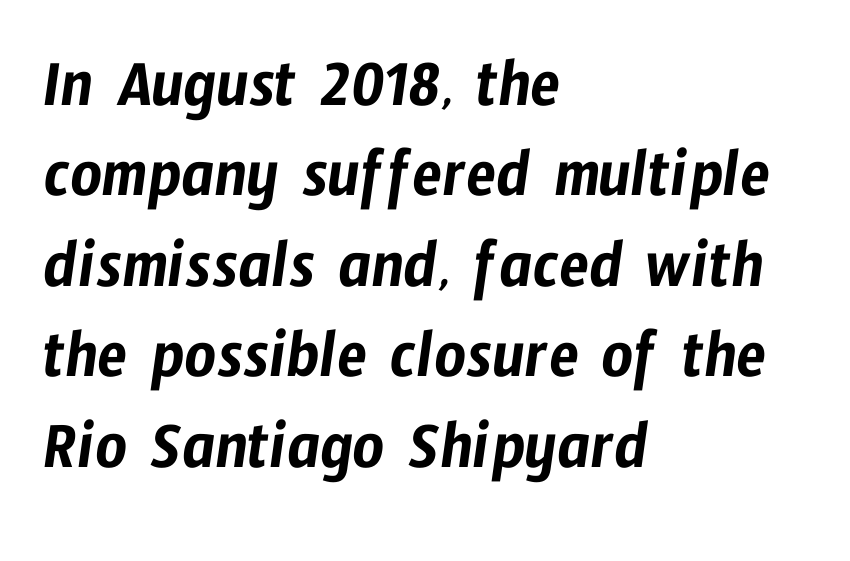
The image shows 69 px condensed sans-serif type; set left-aligned, normal line spacing (1.31x), normal letter spacing, not underlined; low stroke contrast and a medium x-height.
